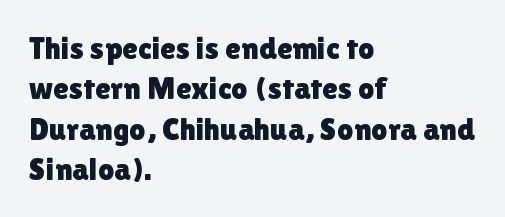
{"serif": "no", "italic": "no", "width": "normal", "stroke_contrast": "low", "x_height": "medium", "monospaced": "no", "underline": "no", "align": "left", "line_spacing": "normal", "line_spacing_ratio": 1.26, "letter_spacing": "normal", "letter_spacing_em": 0.0, "glyph_px": 32}
